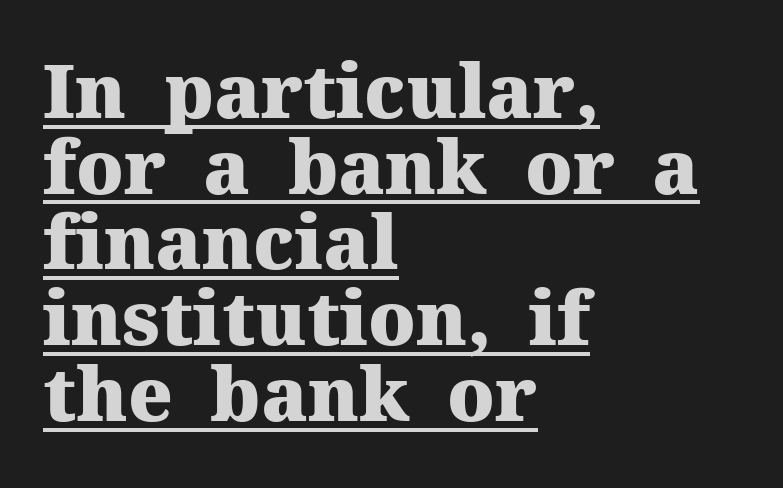
{"serif": "yes", "italic": "no", "bold": "yes", "weight": "heavy", "width": "normal", "stroke_contrast": "medium", "x_height": "medium", "monospaced": "no", "underline": "yes", "align": "left", "line_spacing": "tight", "line_spacing_ratio": 1.01, "letter_spacing": "normal", "letter_spacing_em": 0.0, "glyph_px": 75}
